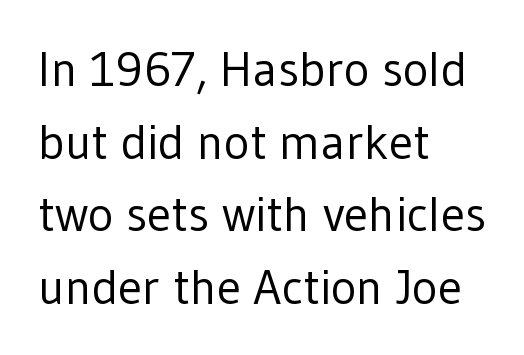
Q: Is the text bold? A: No.
Q: Is the text italic (slanted)? A: No, it is upright.
Q: Is the typeface a serif or a sans-serif typeface? A: Sans-serif.
Q: Is the text underlined? A: No.
Q: How is the paragraph aligned? A: Left-aligned.
Q: Is the spacing between letters normal or unusually wide? A: Normal.
Q: Is the spacing between lines tight, normal or loose? A: Normal.
Q: Width (condensed, normal, or wide)? A: Normal.
Q: Stroke contrast? A: Low.
Q: x-height? A: Medium.
Q: Monospaced? A: No.
